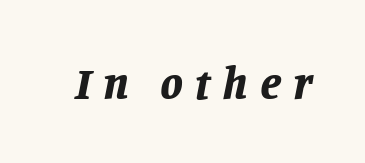
The image shows 46 px bold type, italic (leaning right); set unusually wide letter spacing (+0.26 em), not underlined; low stroke contrast and a large x-height.
